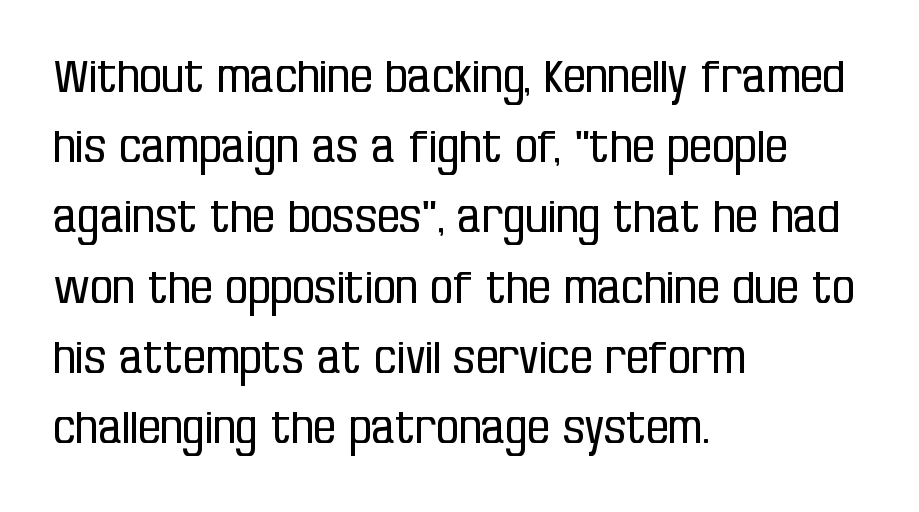
This rendering employs a face without finishing strokes, i.e., a sans-serif. Students, observe: this is what conventionally led text looks like. Check the space under the baseline: it is left empty. Nothing heavy about these letters — not bold at all. Varying glyph widths throughout — classic text-font behaviour.
